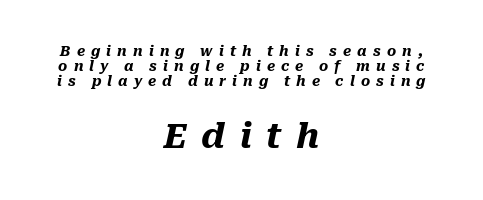
Q: Is the text bold? A: Yes.
Q: Is the text italic (slanted)? A: Yes, it leans right by about 10 degrees.
Q: Is the text underlined? A: No.
Q: How is the paragraph aligned? A: Centered.
Q: Is the spacing between letters normal or unusually wide? A: Unusually wide.
Q: Is the spacing between lines tight, normal or loose? A: Tight.
Q: Which block of text is set in a larger size, the first (top) or the second (bottom)? A: The second (bottom) one.
Q: Width (condensed, normal, or wide)? A: Normal.
Q: Stroke contrast? A: Medium.
Q: x-height? A: Medium.
Q: Monospaced? A: No.
